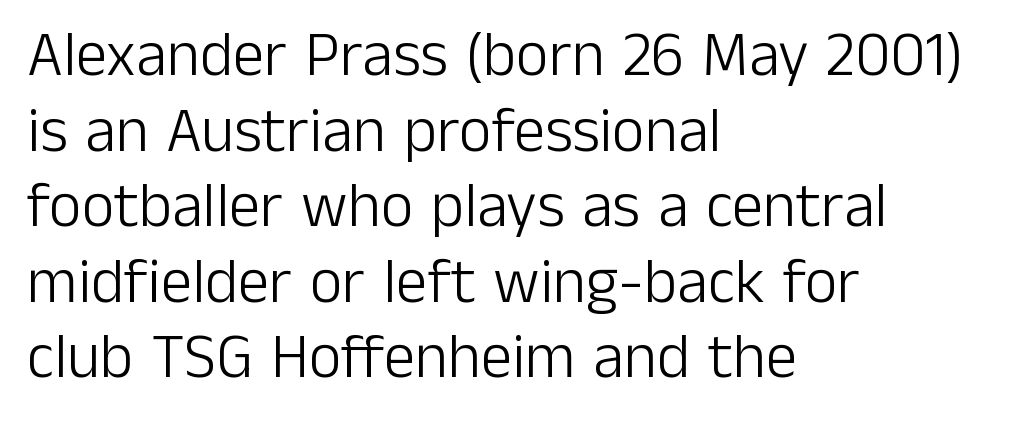
The image shows 63 px light sans-serif type, upright; set left-aligned, line spacing 1.2x, normal letter spacing, not underlined; low stroke contrast and a medium x-height.
